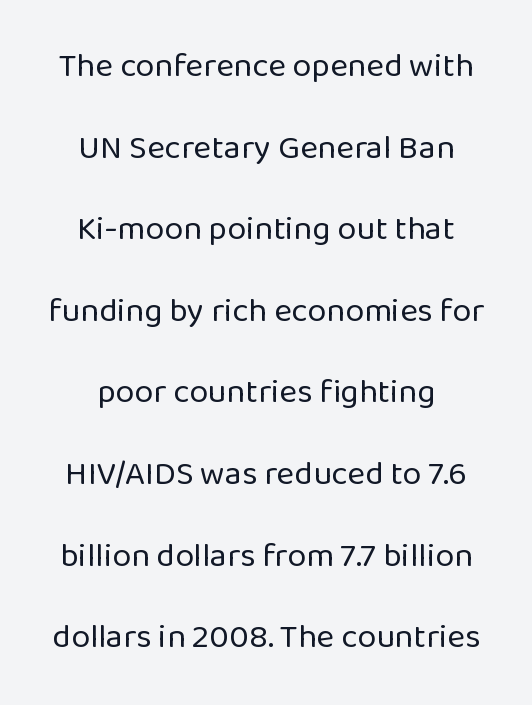
The image shows 34 px regular-weight sans-serif type, upright; set centered, loose line spacing (2.4x), normal letter spacing, not underlined; low stroke contrast and a medium x-height.
